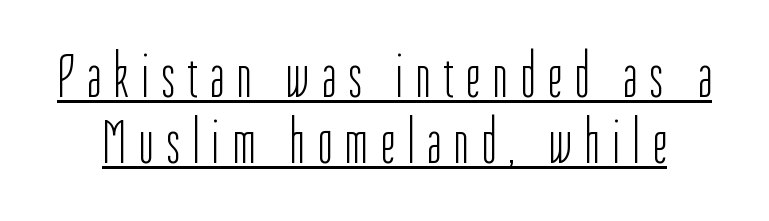
The image shows 62 px light, condensed sans-serif type, upright; set tight line spacing (1.06x), unusually wide letter spacing (+0.21 em), underlined; low stroke contrast and a medium x-height.
